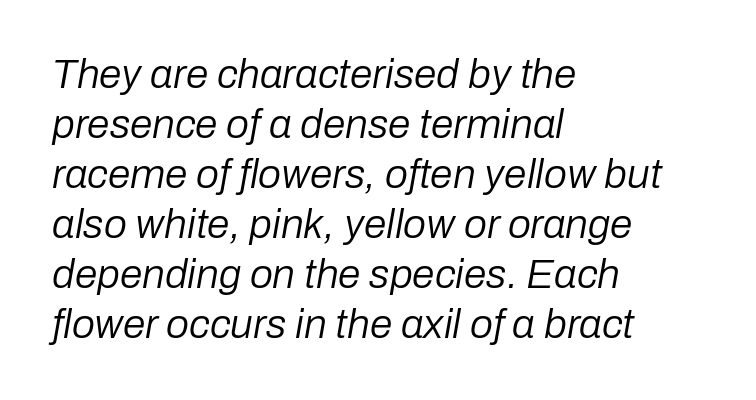
Q: Is the text bold? A: No.
Q: Is the text italic (slanted)? A: Yes, it leans right by about 10 degrees.
Q: Is the text underlined? A: No.
Q: How is the paragraph aligned? A: Left-aligned.
Q: Is the spacing between letters normal or unusually wide? A: Normal.
Q: Width (condensed, normal, or wide)? A: Normal.
Q: Stroke contrast? A: Low.
Q: x-height? A: Medium.
Q: Monospaced? A: No.
